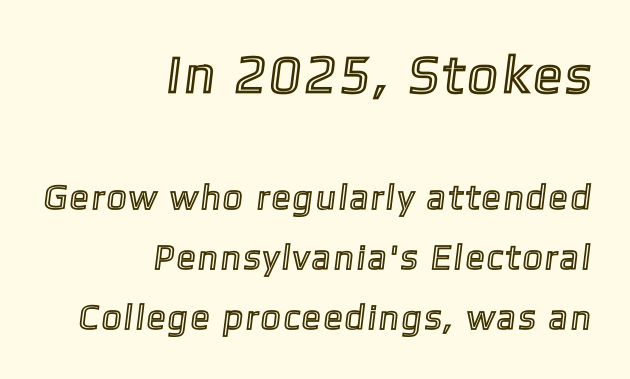
Q: Is the text underlined? A: No.
Q: How is the paragraph aligned? A: Right-aligned.
Q: Which block of text is set in a larger size, the first (top) or the second (bottom)? A: The first (top) one.
Q: Width (condensed, normal, or wide)? A: Condensed.
Q: x-height? A: Medium.
Q: Monospaced? A: No.
